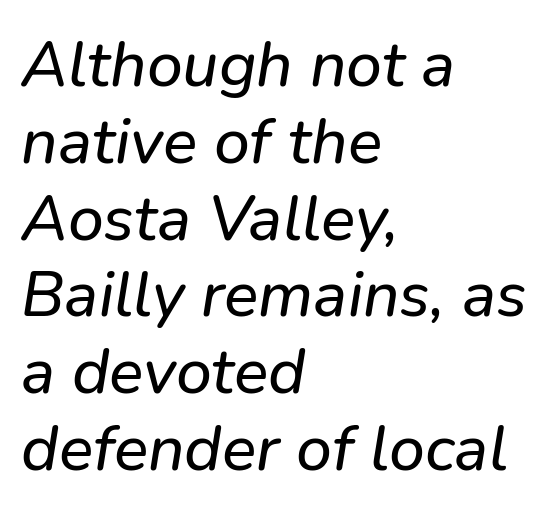
The image shows 64 px text type, italic (leaning right); set left-aligned, line spacing 1.2x, normal letter spacing, not underlined; low stroke contrast and a medium x-height.
